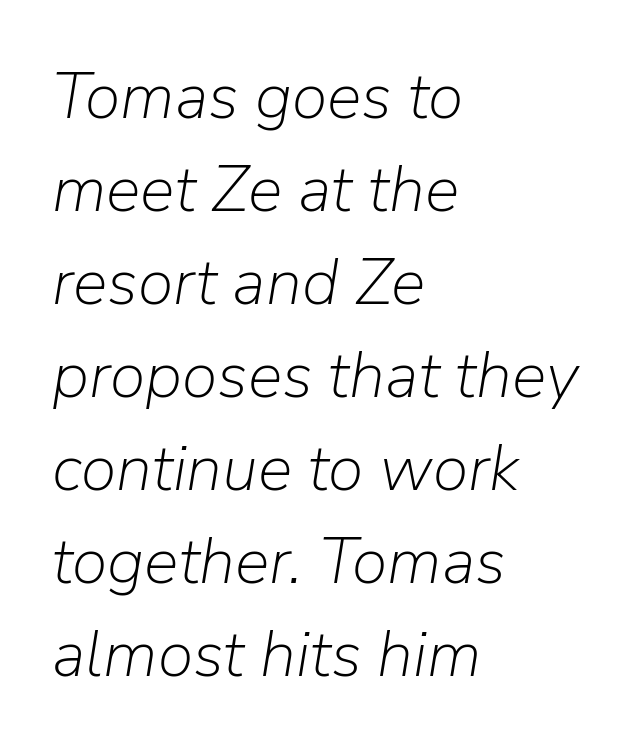
Q: Is the text bold? A: No.
Q: Is the text italic (slanted)? A: Yes, it leans right by about 9 degrees.
Q: Is the text underlined? A: No.
Q: How is the paragraph aligned? A: Left-aligned.
Q: Is the spacing between letters normal or unusually wide? A: Normal.
Q: Is the spacing between lines tight, normal or loose? A: Normal.
Q: Width (condensed, normal, or wide)? A: Normal.
Q: Stroke contrast? A: Low.
Q: x-height? A: Medium.
Q: Monospaced? A: No.
